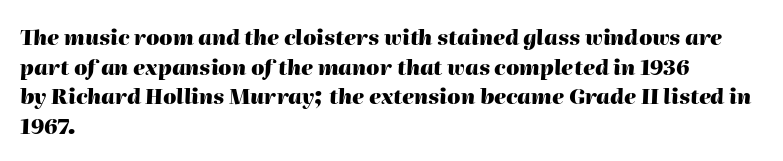
{"italic": "yes", "lean": "right", "slant_degrees": 2, "bold": "yes", "underline": "no", "align": "left", "line_spacing": "normal", "line_spacing_ratio": 1.41, "letter_spacing": "normal", "letter_spacing_em": 0.0, "glyph_px": 21}
